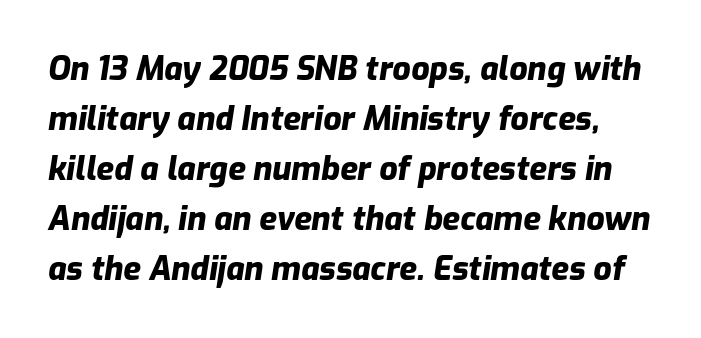
The passage shown is not underscored anywhere. These words are printed bold, with thick strokes throughout. Standard letterfit; no display-style spreading of the glyphs. The designer left line spacing at the default.
